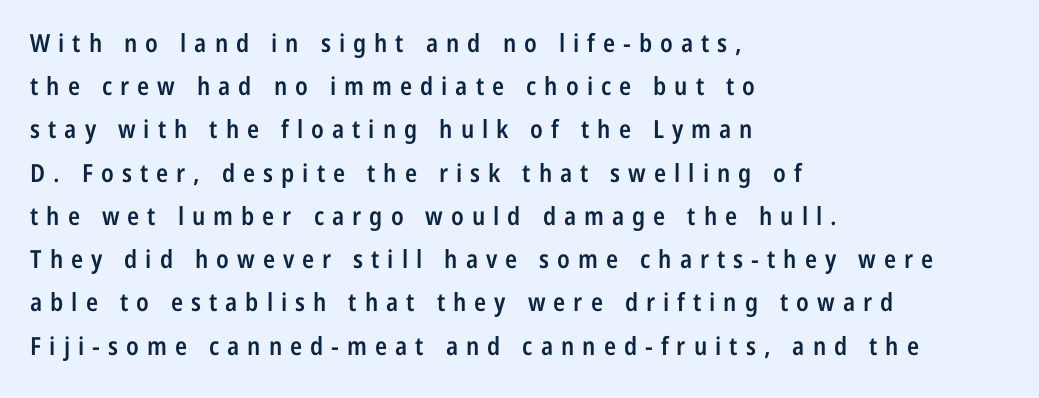
Q: Is the text bold? A: Semi-bold.
Q: Is the text italic (slanted)? A: No, it is upright.
Q: Is the text underlined? A: No.
Q: How is the paragraph aligned? A: Left-aligned.
Q: Is the spacing between letters normal or unusually wide? A: Unusually wide.
